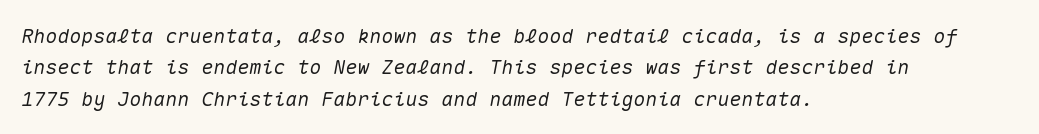
The gaps between neighbouring characters are ordinary and unremarkable. Slant detected: the letters are inclined. The baseline area is clear. The paragraph shown leans on its left margin. Students, observe: this is what conventionally led text looks like.
